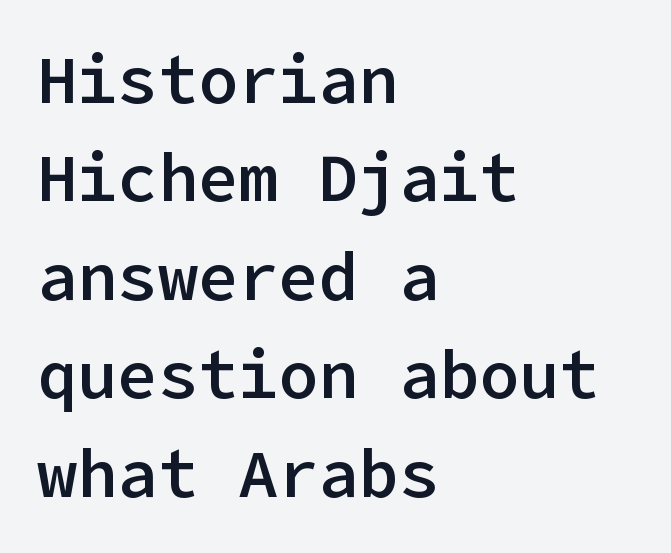
The rendering uses a moderate line-height, typical for paragraphs. Any mark beneath the type? The region is blank. Weight: semibold (demi). In CSS terms this would be text-align: left.
